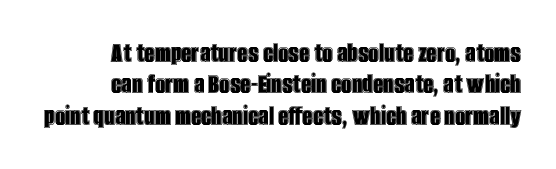
The typography opts for an upright posture over an oblique one. Teacher's note: observe the even right margin — that is flush-right alignment. Interline gaps are noticeably narrow in this sample. Here the designer chose a conventional face with non-uniform glyph widths. In terms of letterspacing, this is plain default setting.
